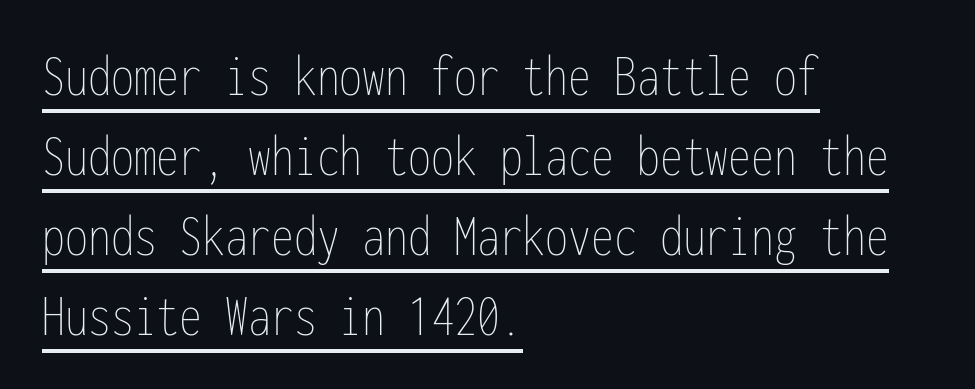
Q: Is the text bold? A: No.
Q: Is the text italic (slanted)? A: No, it is upright.
Q: Is the text underlined? A: Yes.
Q: How is the paragraph aligned? A: Left-aligned.
Q: Is the spacing between letters normal or unusually wide? A: Normal.
Q: Is the spacing between lines tight, normal or loose? A: Normal.
Q: Width (condensed, normal, or wide)? A: Condensed.
Q: Stroke contrast? A: Low.
Q: x-height? A: Medium.
Q: Monospaced? A: Yes.
